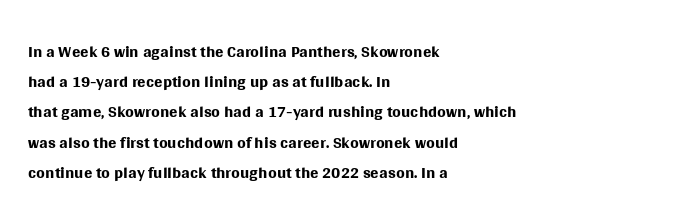
In terms of posture, this sample is upright. The rendering keeps characters at their native spacing. Caption: face not bold, strokes unweighted. The string is rendered with underlining switched off. Horizontal alignment here is leftward, the default for most running prose.
